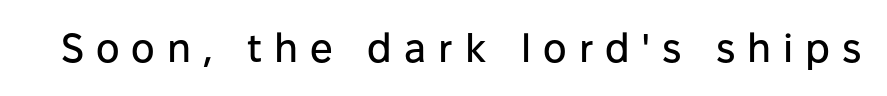
{"serif": "no", "italic": "no", "width": "normal", "stroke_contrast": "low", "x_height": "medium", "monospaced": "no", "underline": "no", "letter_spacing": "wide", "letter_spacing_em": 0.3, "glyph_px": 40}
